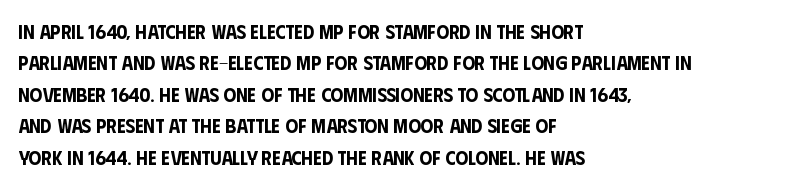
Compared with a centered layout, this one pins lines to the left instead. The space beneath each line is pristine and unruled. The passage shown stacks its lines at a standard gap. Do the letters lean? They stand straight. Spacing between characters is what you'd get straight out of the box.
